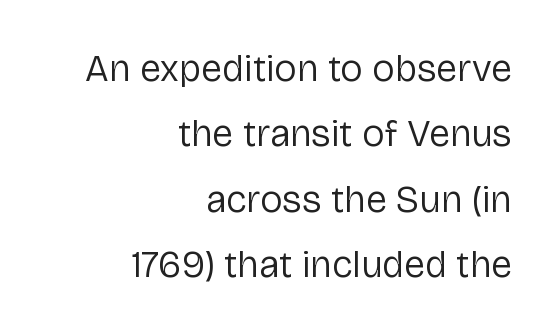
Q: Is the text bold? A: No.
Q: Is the text italic (slanted)? A: No, it is upright.
Q: Is the typeface a serif or a sans-serif typeface? A: Sans-serif.
Q: Is the text underlined? A: No.
Q: How is the paragraph aligned? A: Right-aligned.
Q: Is the spacing between letters normal or unusually wide? A: Normal.
Q: Width (condensed, normal, or wide)? A: Normal.
Q: Stroke contrast? A: Low.
Q: x-height? A: Medium.
Q: Monospaced? A: No.
